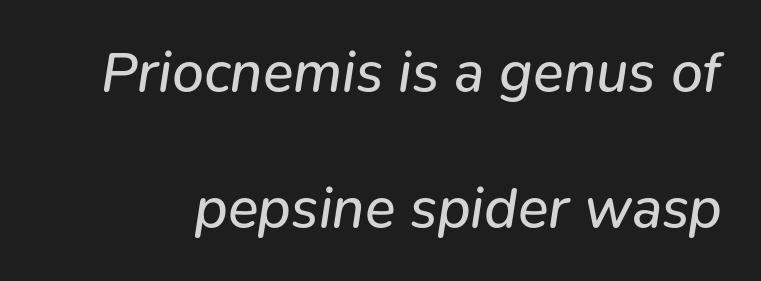
Q: Is the text bold? A: No.
Q: Is the text italic (slanted)? A: Yes, it leans right by about 9 degrees.
Q: Is the text underlined? A: No.
Q: Is the spacing between letters normal or unusually wide? A: Normal.
Q: Is the spacing between lines tight, normal or loose? A: Loose.
Q: Width (condensed, normal, or wide)? A: Normal.
Q: Stroke contrast? A: Low.
Q: x-height? A: Medium.
Q: Monospaced? A: No.
